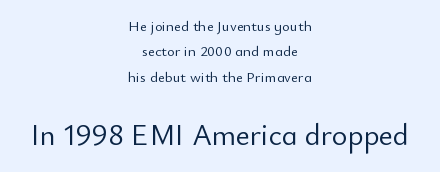
The image shows 30 px light sans-serif type, upright; set centered, normal line spacing (1.69x), normal letter spacing, not underlined; the second (bottom) block is 2.0x larger; low stroke contrast and a small x-height.
